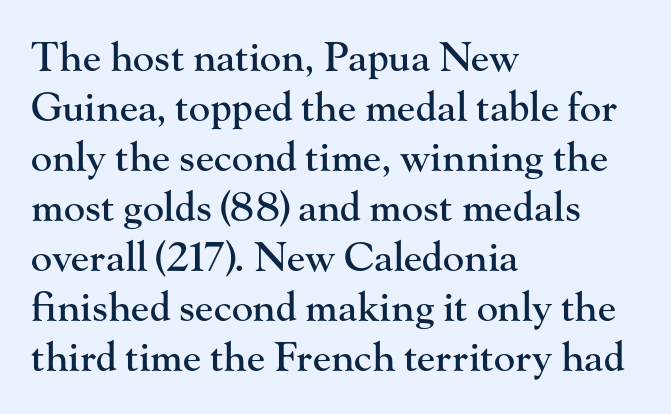
Words appear dense and cohesive because spacing is normal. These lines are rendered in a variable-pitch font. Unlike a clean sans, this face finishes its strokes with serifs. Does the copy run flush right? No — it runs flush left. Unlike italic type, these characters show no tilt at all. The designer left line spacing at the default.
